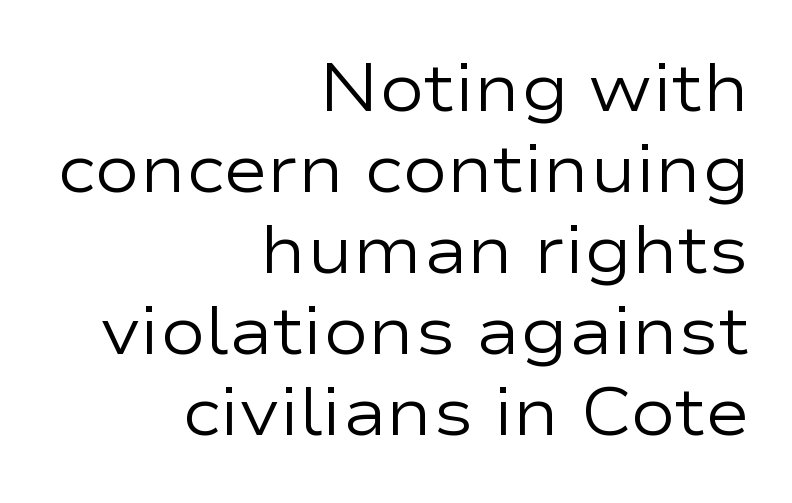
Q: Is the text bold? A: No.
Q: Is the text italic (slanted)? A: No, it is upright.
Q: Is the typeface a serif or a sans-serif typeface? A: Sans-serif.
Q: Is the text underlined? A: No.
Q: How is the paragraph aligned? A: Right-aligned.
Q: Is the spacing between letters normal or unusually wide? A: Normal.
Q: Width (condensed, normal, or wide)? A: Wide.
Q: Stroke contrast? A: Low.
Q: x-height? A: Medium.
Q: Monospaced? A: No.
